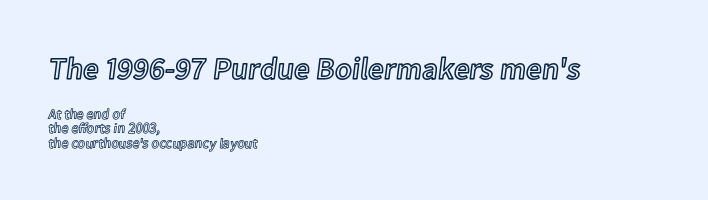
{"width": "normal", "x_height": "medium", "monospaced": "no", "underline": "no", "align": "left", "line_spacing": "tight", "line_spacing_ratio": 1.03, "letter_spacing": "normal", "letter_spacing_em": 0.0, "larger_block": "first", "size_ratio": 2.21, "glyph_px": 31}
